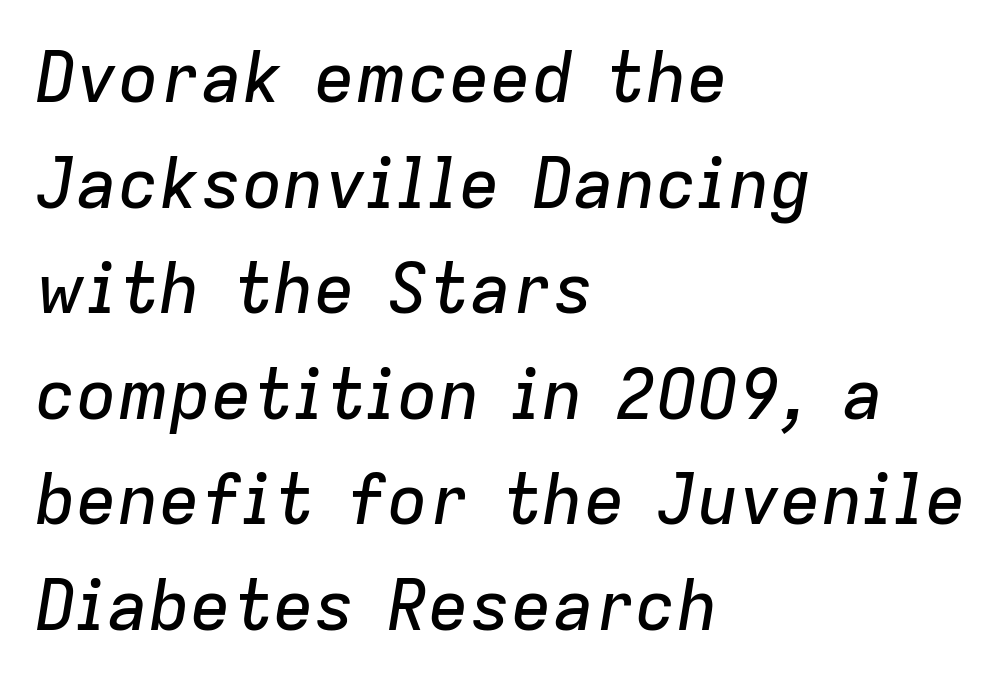
{"italic": "yes", "lean": "right", "slant_degrees": 9, "width": "normal", "stroke_contrast": "low", "x_height": "medium", "monospaced": "no", "underline": "no", "align": "left", "line_spacing": "normal", "line_spacing_ratio": 1.53, "letter_spacing": "normal", "letter_spacing_em": 0.0, "glyph_px": 69}
